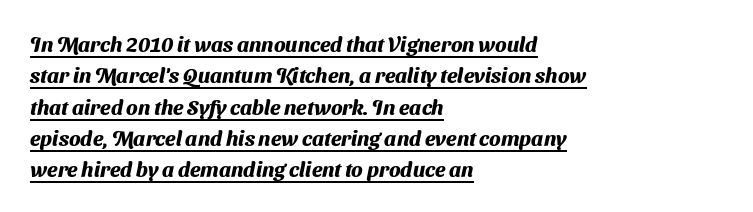
Q: Is the text bold? A: Yes.
Q: Is the text underlined? A: Yes.
Q: How is the paragraph aligned? A: Left-aligned.
Q: Is the spacing between letters normal or unusually wide? A: Normal.
Q: Is the spacing between lines tight, normal or loose? A: Normal.
